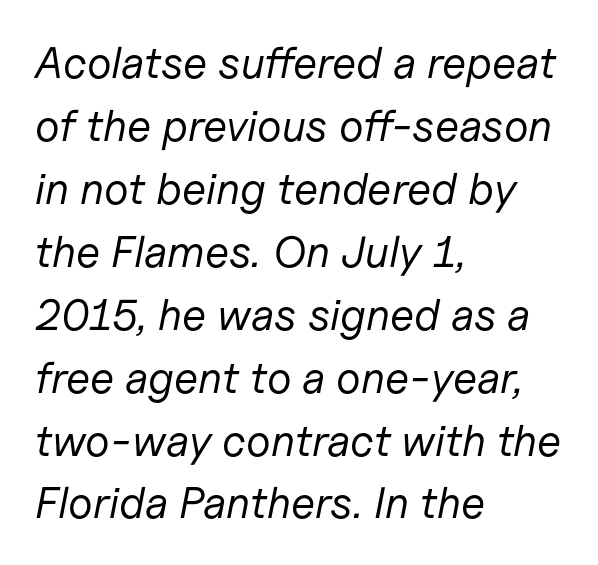
The image shows 44 px regular-weight type, italic (leaning right); set left-aligned, normal line spacing (1.43x), normal letter spacing, not underlined; low stroke contrast and a medium x-height.
